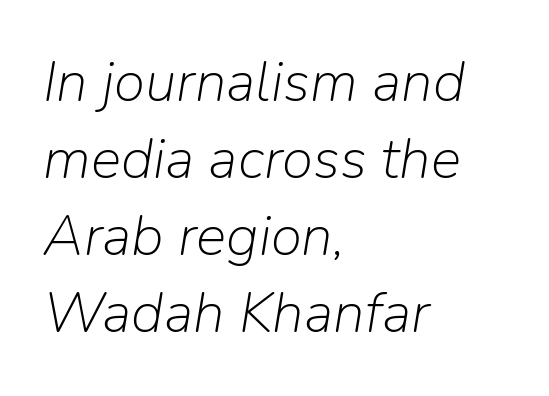
Q: Is the text bold? A: No.
Q: Is the text italic (slanted)? A: Yes, it leans right by about 9 degrees.
Q: Is the text underlined? A: No.
Q: How is the paragraph aligned? A: Left-aligned.
Q: Is the spacing between letters normal or unusually wide? A: Normal.
Q: Is the spacing between lines tight, normal or loose? A: Normal.
Q: Width (condensed, normal, or wide)? A: Normal.
Q: Stroke contrast? A: Low.
Q: x-height? A: Medium.
Q: Monospaced? A: No.
